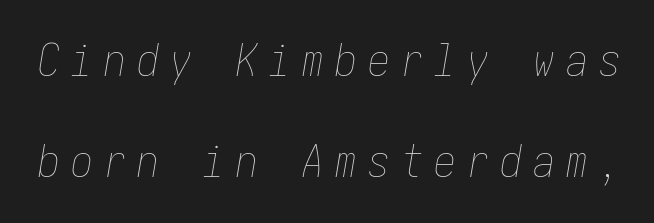
The image shows 44 px thin, condensed type, italic (leaning right); set loose line spacing (2.29x), unusually wide letter spacing (+0.25 em), not underlined; low stroke contrast and a medium x-height.
